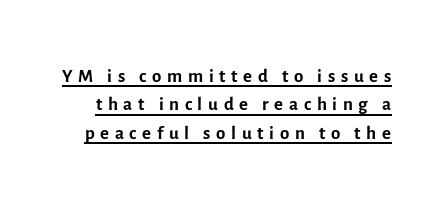
The image shows 27 px text type, upright; set tight line spacing (1.05x), unusually wide letter spacing (+0.21 em), underlined.
